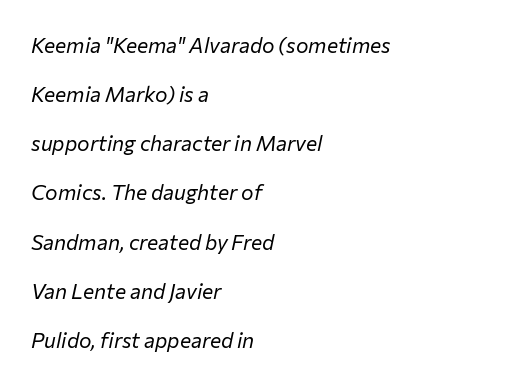
{"italic": "yes", "lean": "right", "slant_degrees": 12, "bold": "no", "underline": "no", "align": "left", "line_spacing": "loose", "line_spacing_ratio": 2.34, "letter_spacing": "normal", "letter_spacing_em": 0.0, "glyph_px": 21}
